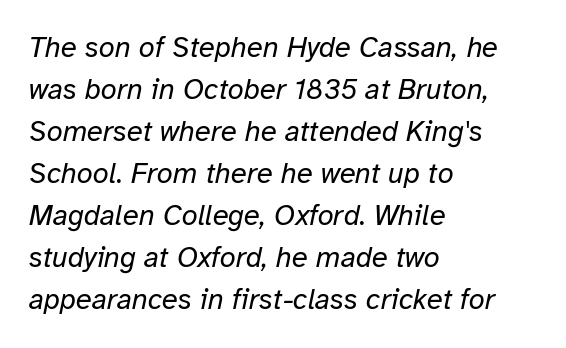
{"italic": "yes", "lean": "right", "slant_degrees": 12, "bold": "no", "weight": "regular", "width": "normal", "stroke_contrast": "low", "x_height": "medium", "monospaced": "no", "underline": "no", "align": "left", "line_spacing": "normal", "line_spacing_ratio": 1.45, "letter_spacing": "normal", "letter_spacing_em": 0.0, "glyph_px": 29}
